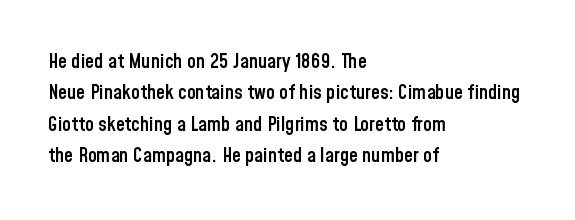
Q: Is the text bold? A: Semi-bold.
Q: Is the text italic (slanted)? A: No, it is upright.
Q: Is the text underlined? A: No.
Q: How is the paragraph aligned? A: Left-aligned.
Q: Is the spacing between letters normal or unusually wide? A: Normal.
Q: Is the spacing between lines tight, normal or loose? A: Normal.
